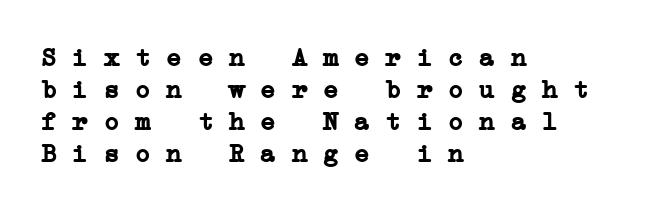
{"bold": "yes", "underline": "no", "align": "left", "line_spacing_ratio": 1.23, "letter_spacing": "normal", "letter_spacing_em": 0.0, "glyph_px": 26}
